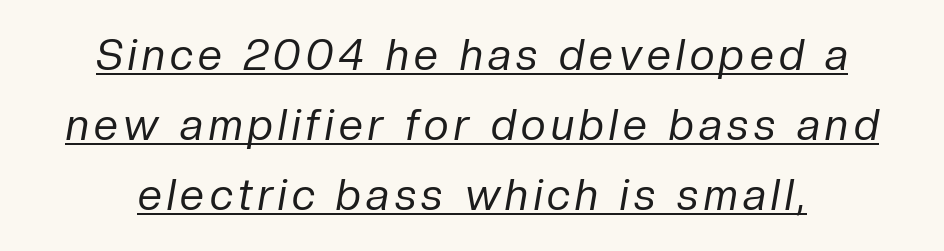
Q: Is the text bold? A: No.
Q: Is the text italic (slanted)? A: Yes, it leans right by about 10 degrees.
Q: Is the text underlined? A: Yes.
Q: How is the paragraph aligned? A: Centered.
Q: Is the spacing between lines tight, normal or loose? A: Normal.
Q: Width (condensed, normal, or wide)? A: Normal.
Q: Stroke contrast? A: Low.
Q: x-height? A: Medium.
Q: Monospaced? A: No.
